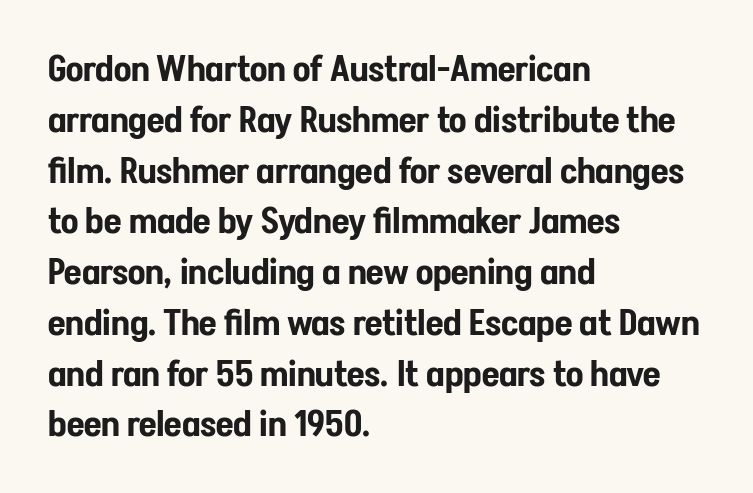
Q: Is the text italic (slanted)? A: No, it is upright.
Q: Is the typeface a serif or a sans-serif typeface? A: Sans-serif.
Q: Is the text underlined? A: No.
Q: How is the paragraph aligned? A: Left-aligned.
Q: Is the spacing between letters normal or unusually wide? A: Normal.
Q: Is the spacing between lines tight, normal or loose? A: Normal.
Q: Width (condensed, normal, or wide)? A: Condensed.
Q: Stroke contrast? A: Low.
Q: x-height? A: Medium.
Q: Monospaced? A: No.
